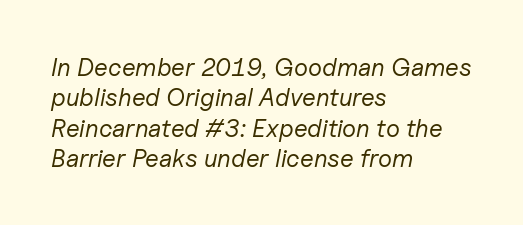
Stems here are at most as thick as an everyday book face. The string is rendered with underlining switched off. Every character sits at an angle, as italics do. Words appear dense and cohesive because spacing is normal. The compositor pushed each line to the left boundary.
